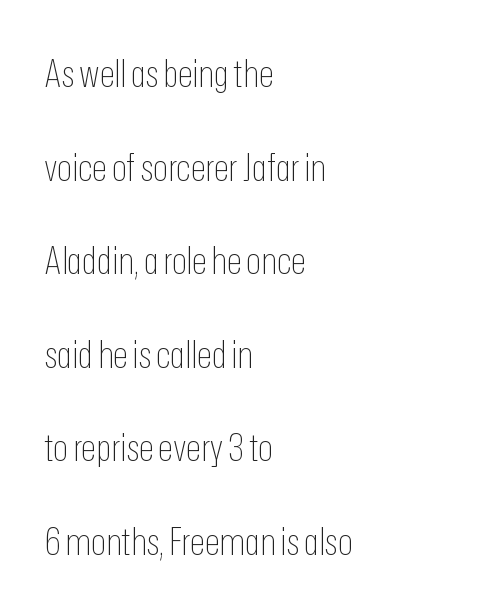
Q: Is the text bold? A: No.
Q: Is the text italic (slanted)? A: No, it is upright.
Q: Is the typeface a serif or a sans-serif typeface? A: Sans-serif.
Q: Is the text underlined? A: No.
Q: How is the paragraph aligned? A: Left-aligned.
Q: Is the spacing between letters normal or unusually wide? A: Normal.
Q: Is the spacing between lines tight, normal or loose? A: Loose.
Q: Width (condensed, normal, or wide)? A: Condensed.
Q: Stroke contrast? A: Low.
Q: x-height? A: Medium.
Q: Monospaced? A: No.
